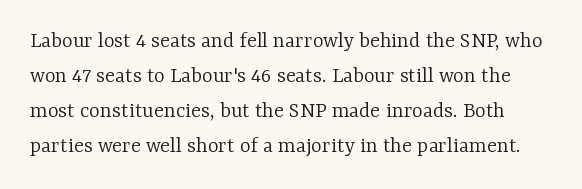
Q: Is the text bold? A: No.
Q: Is the text italic (slanted)? A: No, it is upright.
Q: Is the text underlined? A: No.
Q: Is the spacing between letters normal or unusually wide? A: Normal.
Q: Is the spacing between lines tight, normal or loose? A: Normal.
